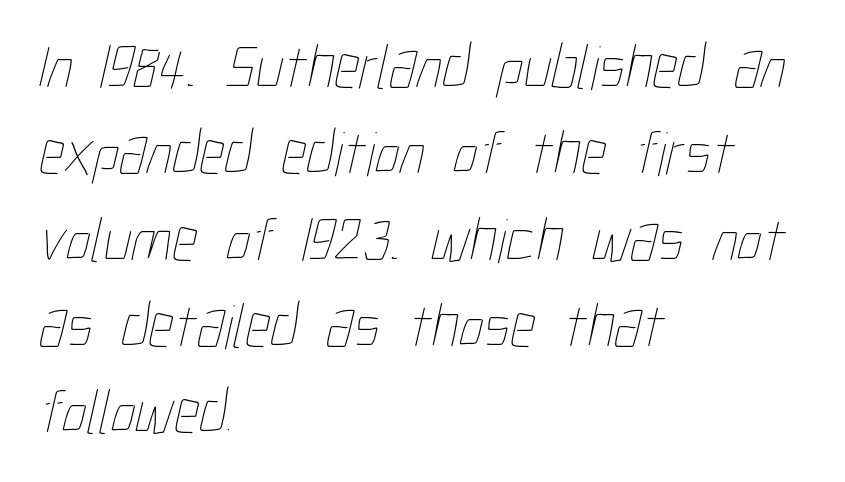
Words float on clear page, feet unadorned. Each line starts at the same left margin while the right side varies. Bold? No — there's no thickening of the strokes. This sample has the flowing, uneven cadence of proportional lettering.
